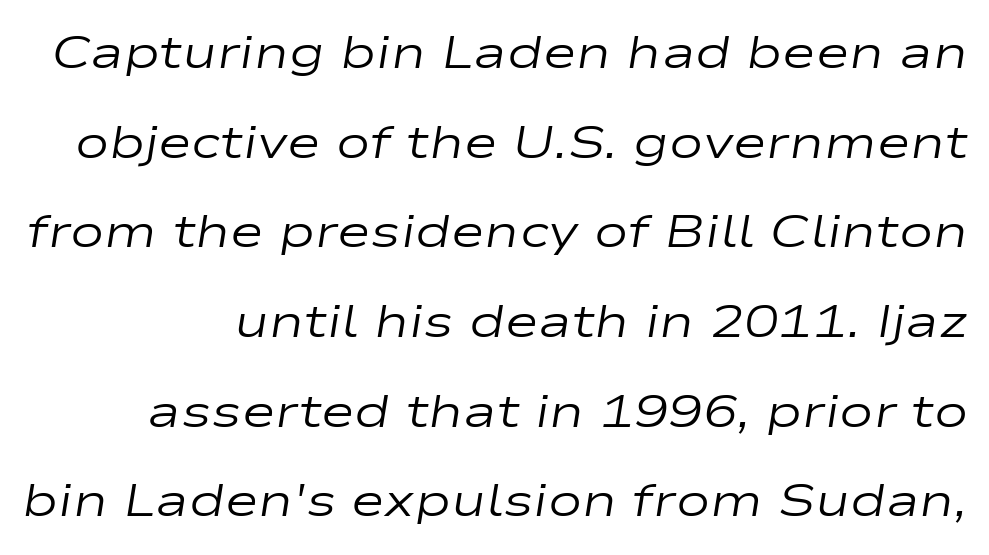
Unmarked baselines from the first word to the last. Think of a printed novel: that variable character pitch is what you see here. You could call the tracking neutral — neither tight nor loose. Widely set lines give the paragraph a tall, airy silhouette.
